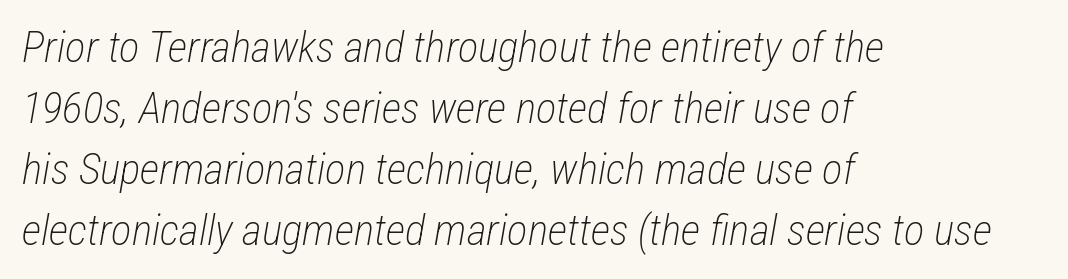
Q: Is the text bold? A: No.
Q: Is the text italic (slanted)? A: Yes, it leans right by about 12 degrees.
Q: Is the text underlined? A: No.
Q: How is the paragraph aligned? A: Left-aligned.
Q: Is the spacing between letters normal or unusually wide? A: Normal.
Q: Is the spacing between lines tight, normal or loose? A: Normal.
Q: Width (condensed, normal, or wide)? A: Condensed.
Q: Stroke contrast? A: Low.
Q: x-height? A: Medium.
Q: Monospaced? A: No.
